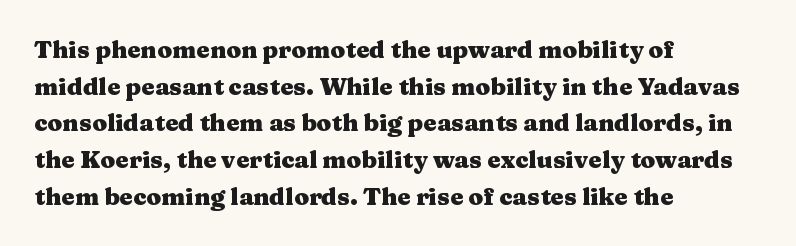
A typesetter would call this zero additional tracking. The letters stand upright; this is a roman face. Regular leading. The passage is arranged the way most books set body copy — flush left. Rule under the text: the space is simply empty. Strokes here are thick enough to call this a true bold.
